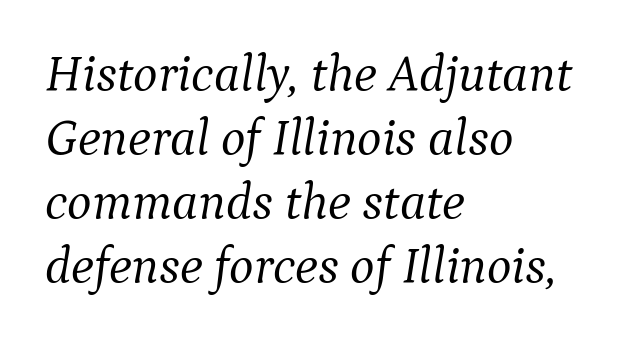
{"serif": "yes", "italic": "yes", "lean": "right", "slant_degrees": 9, "bold": "no", "weight": "light", "width": "normal", "stroke_contrast": "medium", "x_height": "medium", "monospaced": "no", "underline": "no", "align": "left", "line_spacing_ratio": 1.23, "letter_spacing": "normal", "letter_spacing_em": 0.0, "glyph_px": 52}
